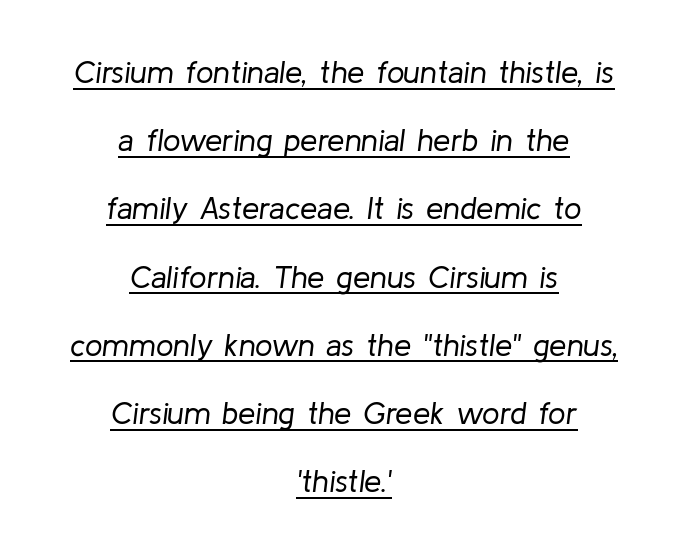
The image shows 31 px regular-weight type, italic (leaning right); set centered, loose line spacing (2.2x), normal letter spacing, underlined; low stroke contrast and a medium x-height.
